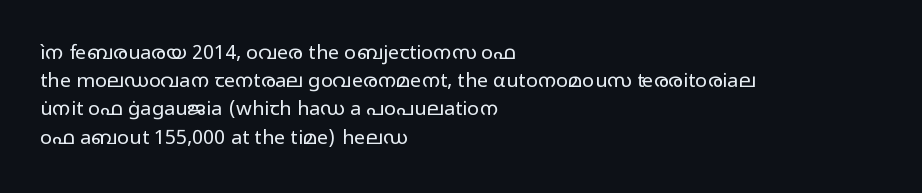
Q: Is the text bold? A: No.
Q: Is the text italic (slanted)? A: No, it is upright.
Q: Is the text underlined? A: No.
Q: How is the paragraph aligned? A: Left-aligned.
Q: Is the spacing between letters normal or unusually wide? A: Normal.
Q: Is the spacing between lines tight, normal or loose? A: Normal.
